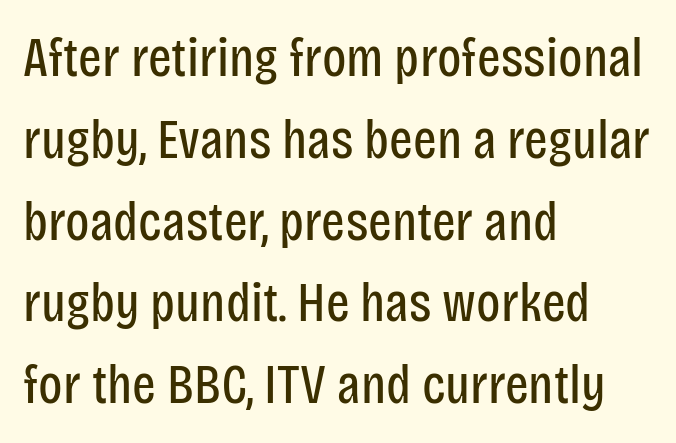
{"serif": "no", "italic": "no", "bold": "no", "weight": "regular", "width": "condensed", "stroke_contrast": "low", "x_height": "large", "monospaced": "no", "underline": "no", "align": "left", "line_spacing": "normal", "line_spacing_ratio": 1.46, "letter_spacing": "normal", "letter_spacing_em": 0.0, "glyph_px": 56}
